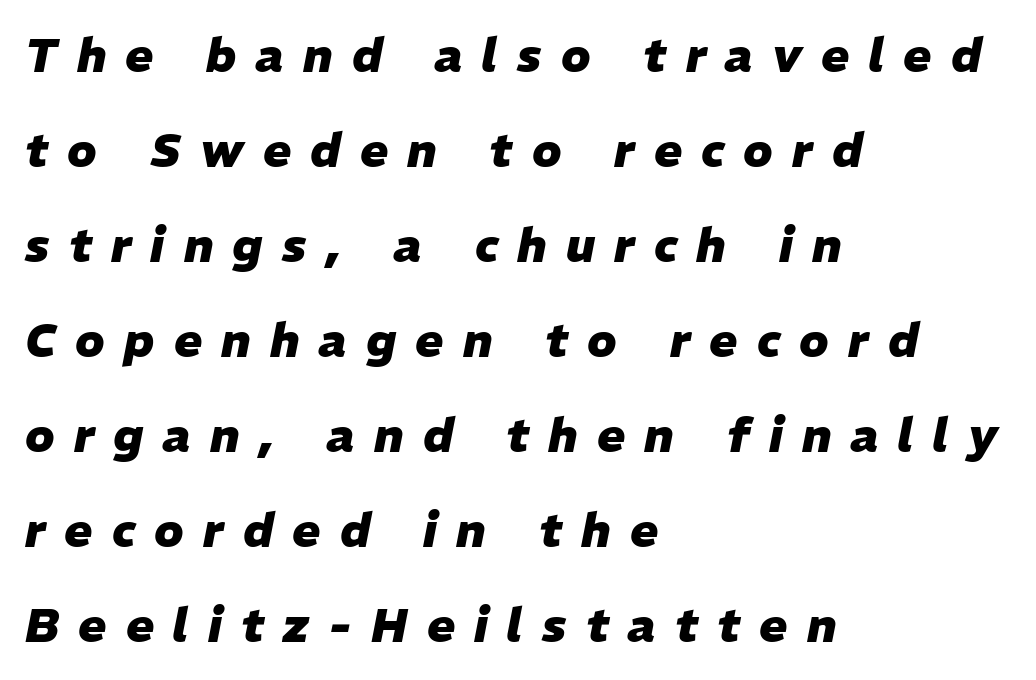
Q: Is the text bold? A: Yes.
Q: Is the text italic (slanted)? A: Yes, it leans right by about 11 degrees.
Q: Is the text underlined? A: No.
Q: How is the paragraph aligned? A: Left-aligned.
Q: Is the spacing between letters normal or unusually wide? A: Unusually wide.
Q: Is the spacing between lines tight, normal or loose? A: Loose.
Q: Width (condensed, normal, or wide)? A: Normal.
Q: Stroke contrast? A: Low.
Q: x-height? A: Medium.
Q: Monospaced? A: No.
